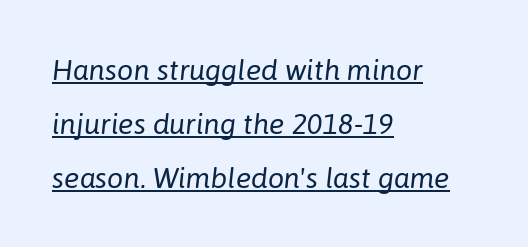
Q: Is the text bold? A: No.
Q: Is the text italic (slanted)? A: Yes, it leans right by about 6 degrees.
Q: Is the text underlined? A: Yes.
Q: How is the paragraph aligned? A: Left-aligned.
Q: Is the spacing between letters normal or unusually wide? A: Normal.
Q: Width (condensed, normal, or wide)? A: Normal.
Q: Stroke contrast? A: Low.
Q: x-height? A: Medium.
Q: Monospaced? A: No.
